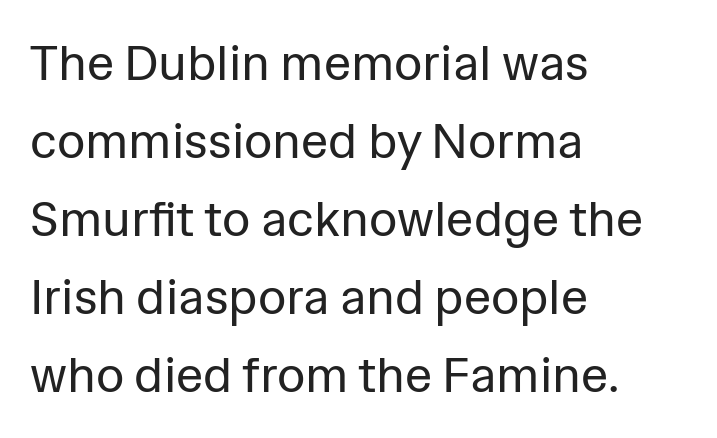
Q: Is the text bold? A: No.
Q: Is the text italic (slanted)? A: No, it is upright.
Q: Is the typeface a serif or a sans-serif typeface? A: Sans-serif.
Q: Is the text underlined? A: No.
Q: How is the paragraph aligned? A: Left-aligned.
Q: Is the spacing between letters normal or unusually wide? A: Normal.
Q: Is the spacing between lines tight, normal or loose? A: Normal.
Q: Width (condensed, normal, or wide)? A: Normal.
Q: Stroke contrast? A: Low.
Q: x-height? A: Medium.
Q: Monospaced? A: No.
